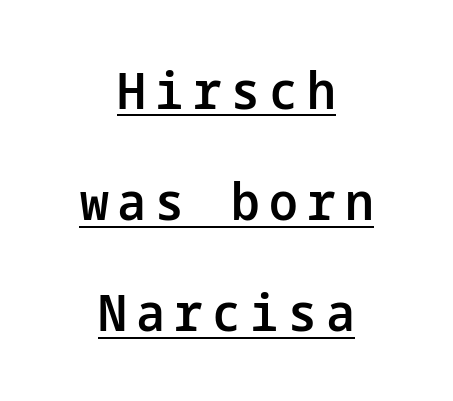
Q: Is the text bold? A: Semi-bold.
Q: Is the text italic (slanted)? A: No, it is upright.
Q: Is the typeface a serif or a sans-serif typeface? A: Sans-serif.
Q: Is the text underlined? A: Yes.
Q: How is the paragraph aligned? A: Centered.
Q: Is the spacing between lines tight, normal or loose? A: Loose.
Q: Width (condensed, normal, or wide)? A: Normal.
Q: Stroke contrast? A: Low.
Q: x-height? A: Medium.
